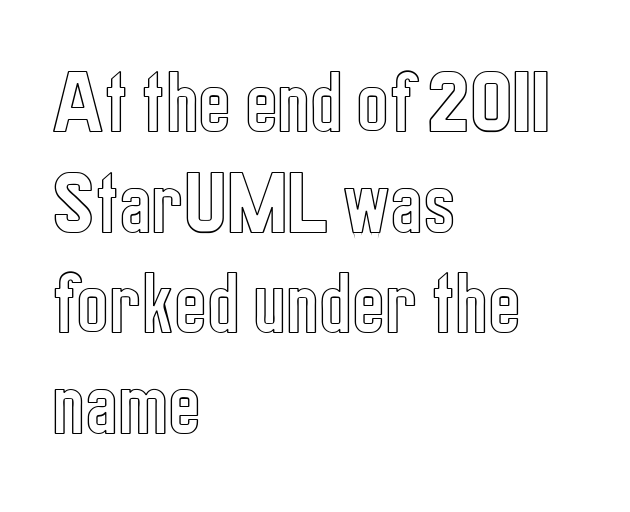
Q: Is the text italic (slanted)? A: No, it is upright.
Q: Is the text underlined? A: No.
Q: How is the paragraph aligned? A: Left-aligned.
Q: Is the spacing between letters normal or unusually wide? A: Normal.
Q: Is the spacing between lines tight, normal or loose? A: Normal.
Q: Width (condensed, normal, or wide)? A: Condensed.
Q: x-height? A: Medium.
Q: Monospaced? A: No.
